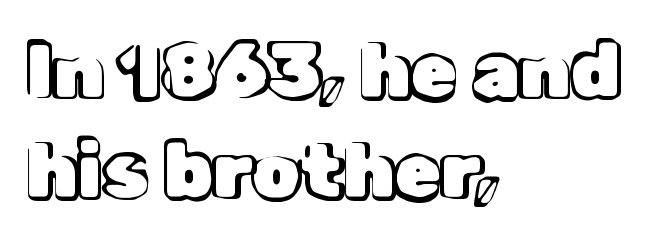
{"italic": "no", "width": "normal", "x_height": "medium", "monospaced": "no", "underline": "no", "align": "left", "line_spacing": "normal", "line_spacing_ratio": 1.32, "letter_spacing": "normal", "letter_spacing_em": 0.0, "glyph_px": 76}
